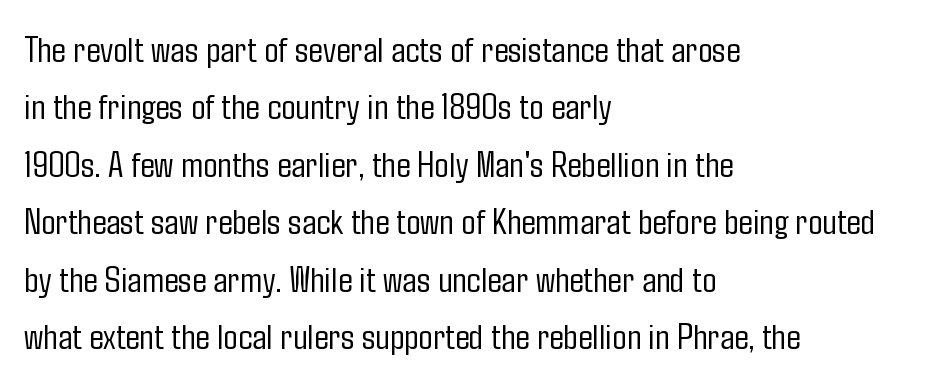
{"serif": "no", "italic": "no", "bold": "no", "weight": "light", "width": "condensed", "stroke_contrast": "low", "x_height": "medium", "monospaced": "no", "underline": "no", "align": "left", "line_spacing": "normal", "line_spacing_ratio": 1.51, "letter_spacing": "normal", "letter_spacing_em": 0.0, "glyph_px": 38}
